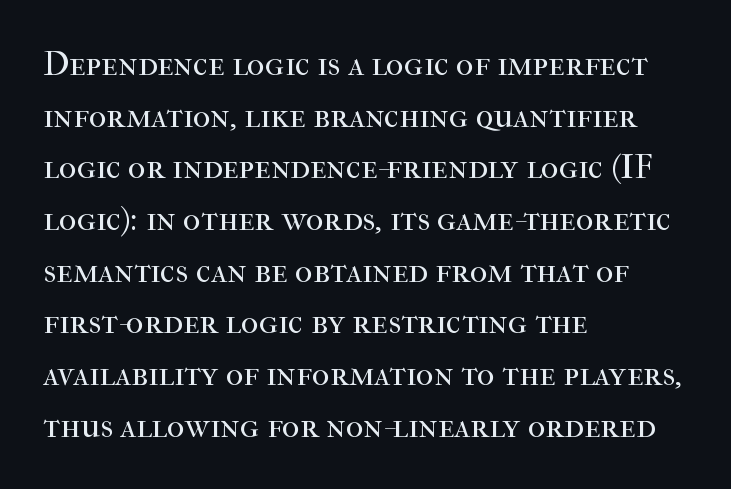
Q: Is the text bold? A: No.
Q: Is the text italic (slanted)? A: No, it is upright.
Q: Is the typeface a serif or a sans-serif typeface? A: Serif.
Q: Is the text underlined? A: No.
Q: How is the paragraph aligned? A: Left-aligned.
Q: Is the spacing between letters normal or unusually wide? A: Normal.
Q: Is the spacing between lines tight, normal or loose? A: Normal.
Q: Width (condensed, normal, or wide)? A: Normal.
Q: Stroke contrast? A: High.
Q: x-height? A: Medium.
Q: Monospaced? A: No.
